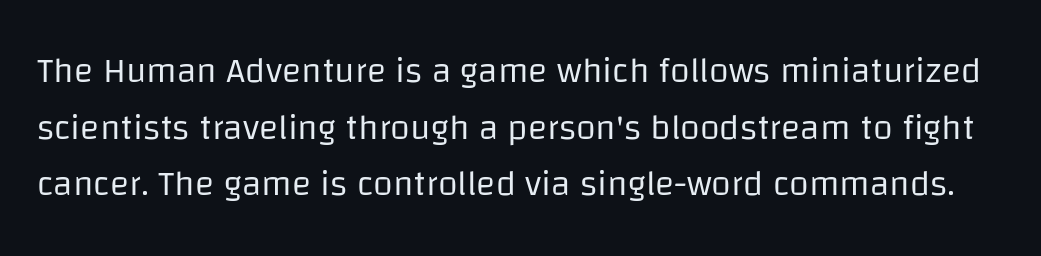
{"serif": "no", "italic": "no", "bold": "no", "weight": "regular", "width": "normal", "stroke_contrast": "low", "x_height": "large", "monospaced": "no", "underline": "no", "line_spacing": "normal", "line_spacing_ratio": 1.57, "letter_spacing": "normal", "letter_spacing_em": 0.0, "glyph_px": 36}
